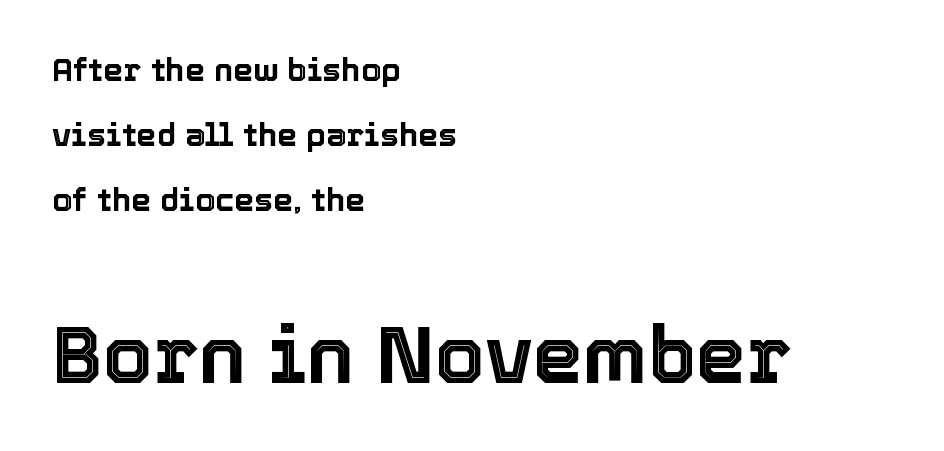
{"italic": "no", "width": "normal", "x_height": "medium", "monospaced": "no", "underline": "no", "align": "left", "line_spacing": "loose", "line_spacing_ratio": 2.03, "letter_spacing": "normal", "letter_spacing_em": 0.0, "larger_block": "second", "size_ratio": 2.5, "glyph_px": 80}
